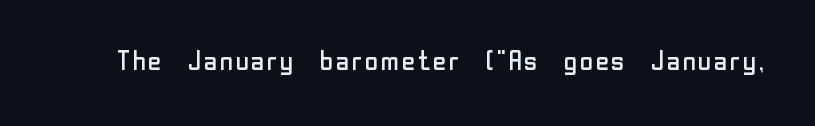
The image shows 27 px text type, upright; set normal letter spacing, not underlined.
